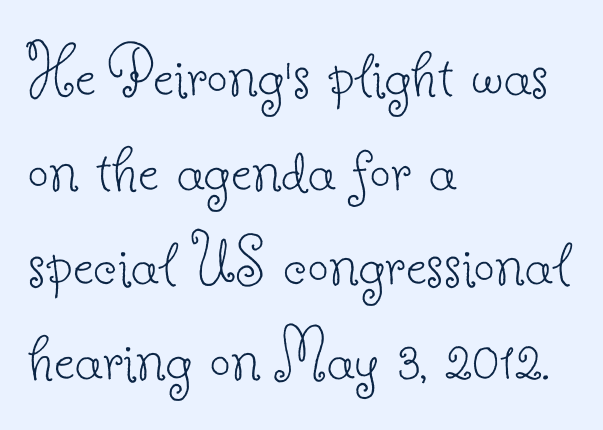
The image shows 74 px thin serif type, upright; set left-aligned, normal line spacing (1.28x), normal letter spacing, not underlined; low stroke contrast and a small x-height.
